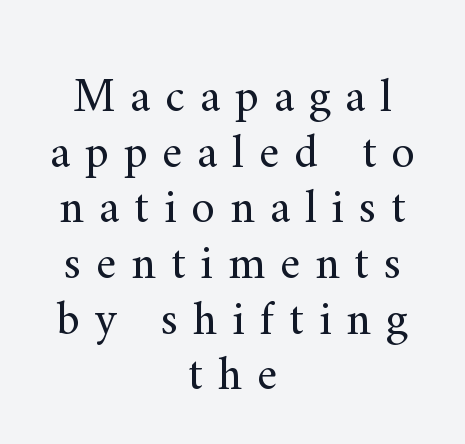
Q: Is the text bold? A: No.
Q: Is the text italic (slanted)? A: No, it is upright.
Q: Is the typeface a serif or a sans-serif typeface? A: Serif.
Q: Is the text underlined? A: No.
Q: How is the paragraph aligned? A: Centered.
Q: Is the spacing between letters normal or unusually wide? A: Unusually wide.
Q: Width (condensed, normal, or wide)? A: Normal.
Q: Stroke contrast? A: Medium.
Q: x-height? A: Small.
Q: Monospaced? A: No.
